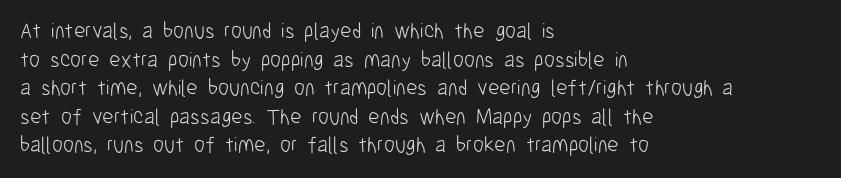
{"italic": "no", "bold": "no", "underline": "no", "align": "left", "line_spacing": "normal", "line_spacing_ratio": 1.3, "letter_spacing": "normal", "letter_spacing_em": 0.0, "glyph_px": 22}
